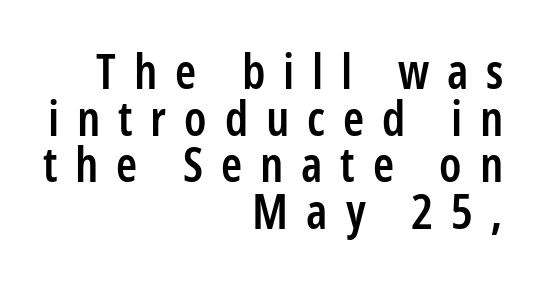
Q: Is the text bold? A: Semi-bold.
Q: Is the text italic (slanted)? A: No, it is upright.
Q: Is the typeface a serif or a sans-serif typeface? A: Sans-serif.
Q: Is the text underlined? A: No.
Q: How is the paragraph aligned? A: Right-aligned.
Q: Is the spacing between letters normal or unusually wide? A: Unusually wide.
Q: Is the spacing between lines tight, normal or loose? A: Tight.
Q: Width (condensed, normal, or wide)? A: Condensed.
Q: Stroke contrast? A: Low.
Q: x-height? A: Medium.
Q: Monospaced? A: No.
